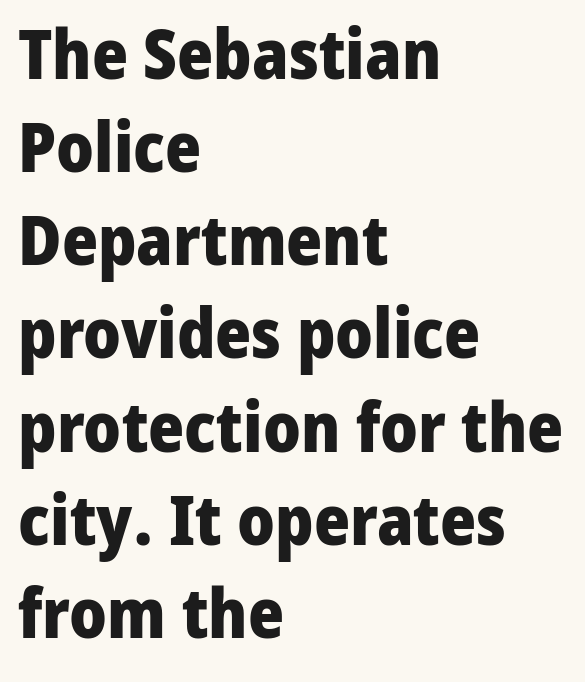
This is the regular roman posture of the typeface. Characters follow at the spacing the type designer built in. Emphasis by weight is at full strength: bold. Is this a fixed-width face? No — the glyphs have proportional, varying widths. Typographically, this falls in the sans-serif category. The rendering anchors every line to the left-hand side.
